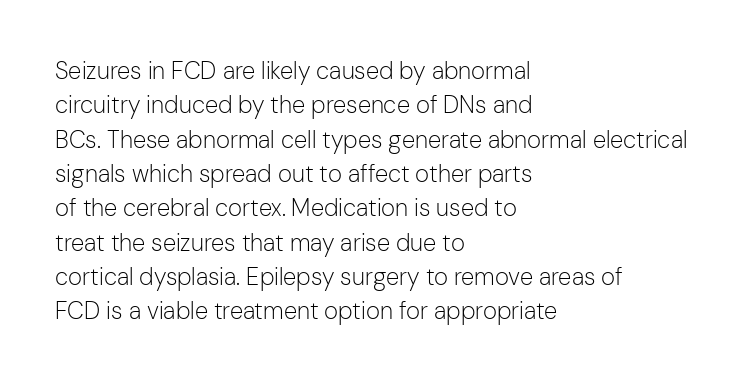
Q: Is the text bold? A: No.
Q: Is the text italic (slanted)? A: No, it is upright.
Q: Is the text underlined? A: No.
Q: How is the paragraph aligned? A: Left-aligned.
Q: Is the spacing between letters normal or unusually wide? A: Normal.
Q: Is the spacing between lines tight, normal or loose? A: Normal.
